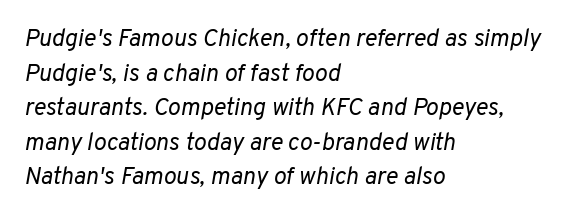
The face used here has a pronounced slope to its letters. Where is the straight margin? On the left. Regular leading. The font is comparable to plain body text, perhaps lighter.
